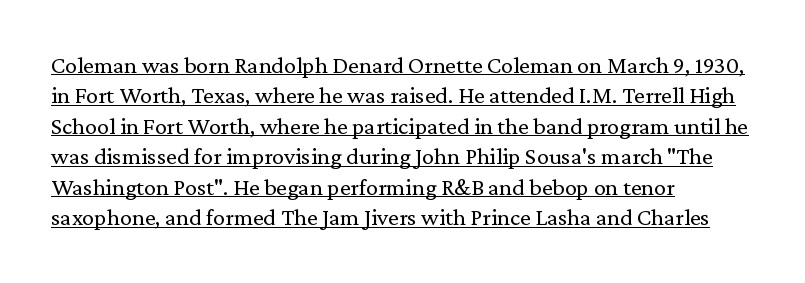
The image shows 24 px text type, upright; set left-aligned, normal line spacing (1.27x), normal letter spacing, underlined.
